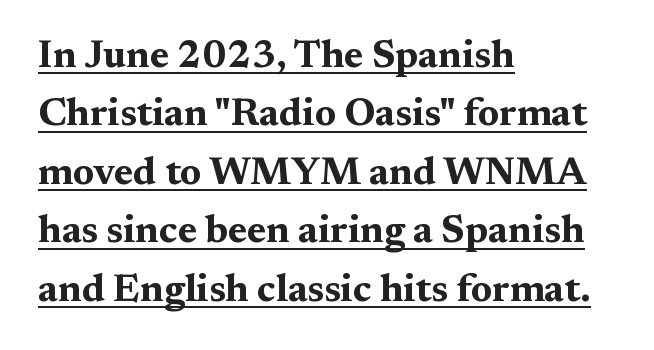
These lines are set flush left with a ragged right edge. Old-style or modern, the face here clearly has serifs. Leading matches the norm, producing a regular column. Looks like regular typesetting: each glyph gets only the width it needs. Glance below the letters and you will spot a drawn line. The font is running at its bold setting.
